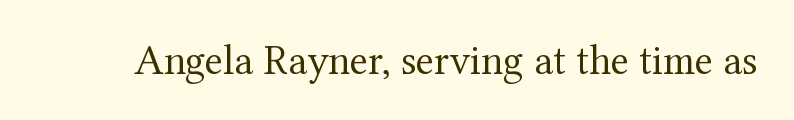
The image shows 42 px regular-weight serif type, upright; set normal letter spacing, not underlined; medium stroke contrast and a medium x-height.
